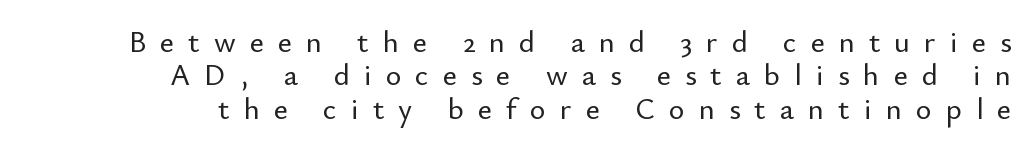
Q: Is the text italic (slanted)? A: No, it is upright.
Q: Is the typeface a serif or a sans-serif typeface? A: Sans-serif.
Q: Is the text underlined? A: No.
Q: Is the spacing between letters normal or unusually wide? A: Unusually wide.
Q: Is the spacing between lines tight, normal or loose? A: Tight.
Q: Width (condensed, normal, or wide)? A: Normal.
Q: Stroke contrast? A: Low.
Q: x-height? A: Small.
Q: Monospaced? A: No.
